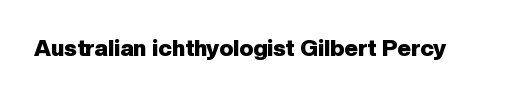
Notice how thick the strokes are: this is what a full bold looks like. In terms of letterspacing, this is plain default setting. The specimen omits any rule beneath the text block's lines. The lettering stays uniformly vertical, giving the passage a roman look.
